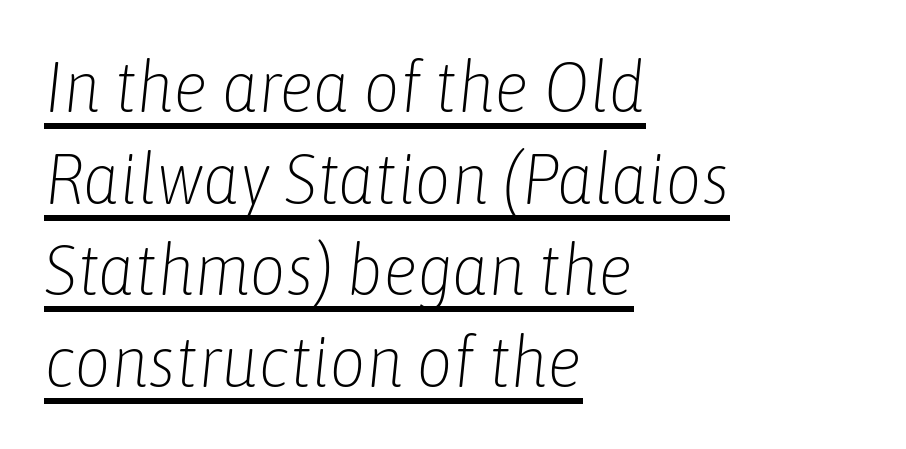
{"italic": "yes", "lean": "right", "slant_degrees": 6, "bold": "no", "weight": "light", "width": "condensed", "stroke_contrast": "low", "x_height": "medium", "monospaced": "no", "underline": "yes", "align": "left", "line_spacing": "normal", "line_spacing_ratio": 1.29, "letter_spacing": "normal", "letter_spacing_em": 0.0, "glyph_px": 71}
